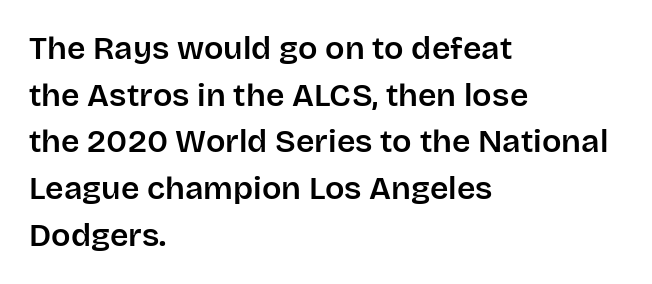
The ragged edge is on the right, which tells us the setting is flush left. Each row of text sits above clean, open space. The block of text has a typical density, with ordinary space between rows. Proportional: the letters do not fall into vertical columns. Look at the tracking — it's just the regular setting, nothing added.
